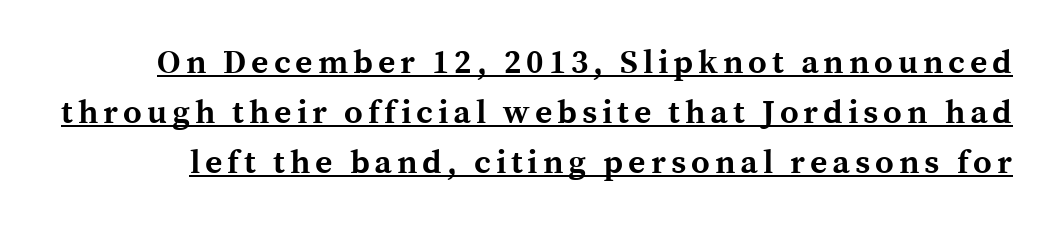
Weight check: bold — yes, fully. This block has exactly the height ordinary leading produces. Does a line run under the words? Yes, clearly. Observe the serifs anchoring each vertical stroke in this sample. Style check: upright. This sample has the flowing, uneven cadence of proportional lettering.
